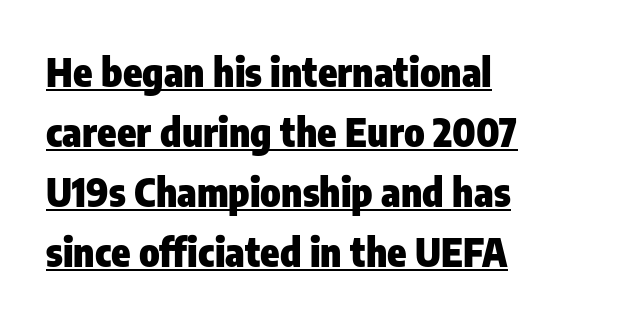
The image shows 39 px heavy, condensed sans-serif type, upright; set left-aligned, normal line spacing (1.54x), normal letter spacing, underlined; low stroke contrast and a medium x-height.
